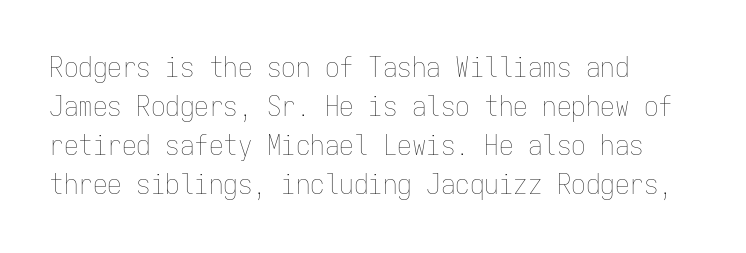
The specimen omits any rule beneath the text block's lines. The axis of the letterforms is exactly vertical. The passage shown stacks its lines at a standard gap. Every row of glyphs begins at an identical x-position on the left. This is not heavy type; no bold has been used.
